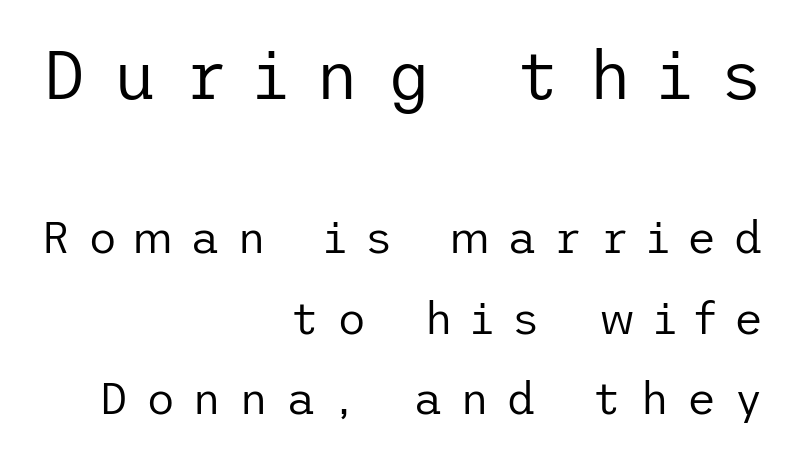
{"serif": "no", "italic": "no", "bold": "no", "weight": "regular", "width": "normal", "stroke_contrast": "low", "x_height": "medium", "underline": "no", "align": "right", "line_spacing_ratio": 1.78, "letter_spacing": "wide", "letter_spacing_em": 0.39, "larger_block": "first", "size_ratio": 1.51, "glyph_px": 68}
